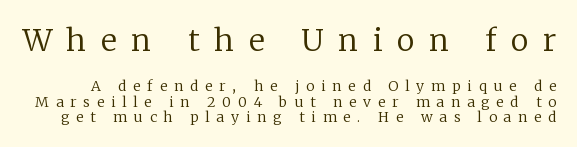
{"serif": "yes", "italic": "no", "bold": "no", "weight": "regular", "width": "normal", "stroke_contrast": "low", "x_height": "medium", "monospaced": "no", "underline": "no", "line_spacing": "tight", "line_spacing_ratio": 1.08, "letter_spacing": "wide", "letter_spacing_em": 0.5, "larger_block": "first", "size_ratio": 2.14, "glyph_px": 30}
